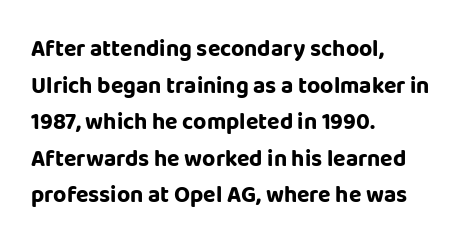
Visually the block forms a straight wall on the left and a jagged coastline on the right. The letters are bold, with thick, heavy strokes. The gap between lines stays unmarked. This sample keeps an unexceptional amount of space between lines. The horizontal fit of the characters is conventional and even. Vertical strokes here are truly vertical.
